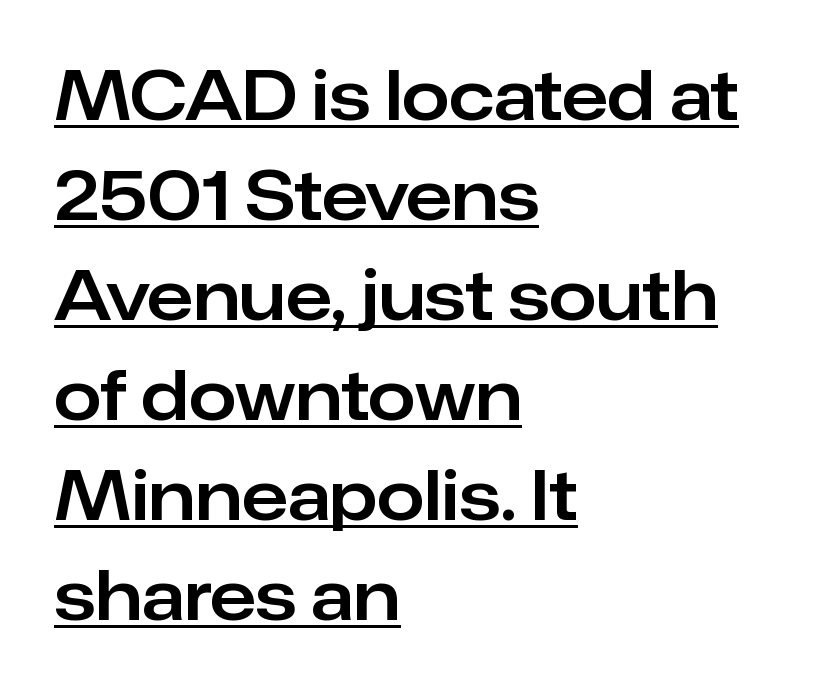
The image shows 68 px sans-serif type, upright; set left-aligned, normal line spacing (1.47x), normal letter spacing, underlined; low stroke contrast and a medium x-height.
